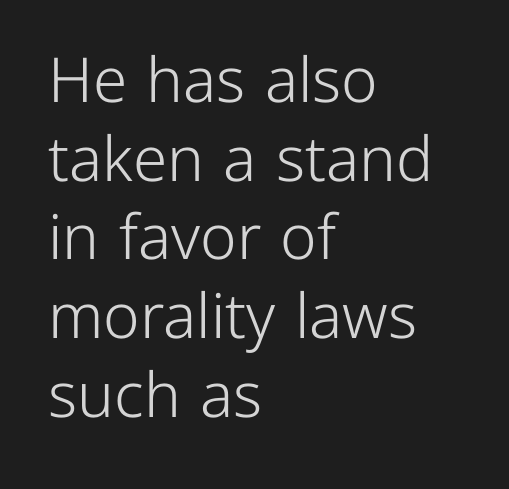
The image shows 62 px light sans-serif type, upright; set left-aligned, normal line spacing (1.27x), normal letter spacing, not underlined; low stroke contrast and a medium x-height.
